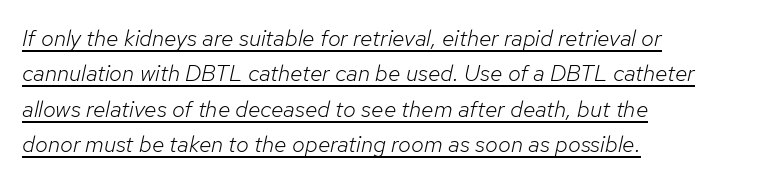
Q: Is the text bold? A: No.
Q: Is the text italic (slanted)? A: Yes, it leans right by about 12 degrees.
Q: Is the text underlined? A: Yes.
Q: How is the paragraph aligned? A: Left-aligned.
Q: Is the spacing between letters normal or unusually wide? A: Normal.
Q: Is the spacing between lines tight, normal or loose? A: Normal.
